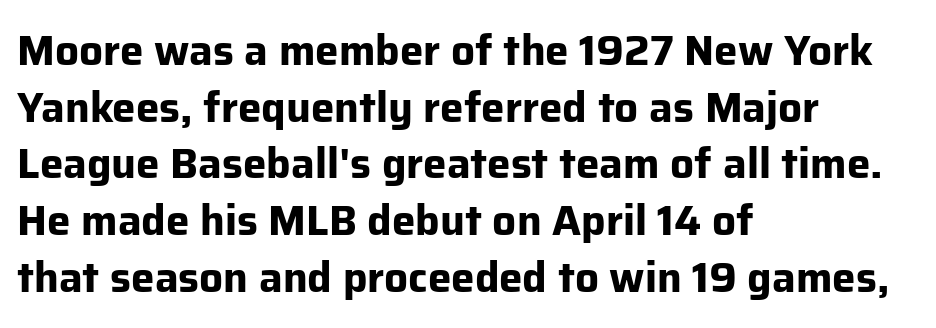
{"serif": "no", "italic": "no", "bold": "yes", "weight": "bold", "width": "normal", "stroke_contrast": "low", "x_height": "medium", "monospaced": "no", "underline": "no", "align": "left", "line_spacing": "normal", "line_spacing_ratio": 1.35, "letter_spacing": "normal", "letter_spacing_em": 0.0, "glyph_px": 42}
